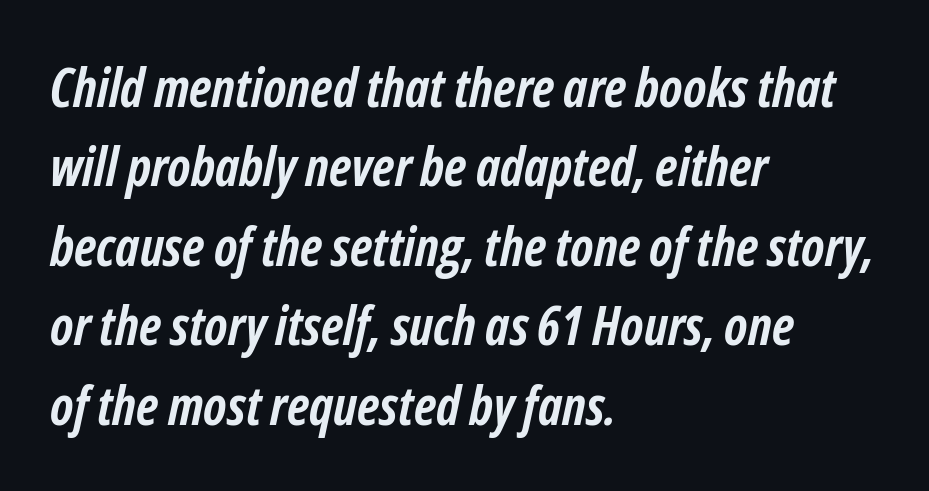
The image shows 53 px semibold, condensed type, italic (leaning right); set left-aligned, normal line spacing (1.5x), normal letter spacing, not underlined; low stroke contrast and a medium x-height.
